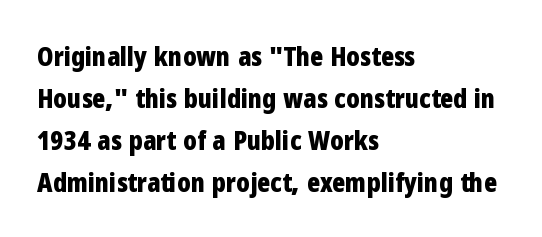
The face used here has the dense, thick strokes of a bold. Students, observe: this is what conventionally led text looks like. Notice how the stems are strictly vertical — no italics here. The setting favours the left margin, as ordinary paragraphs usually do.
